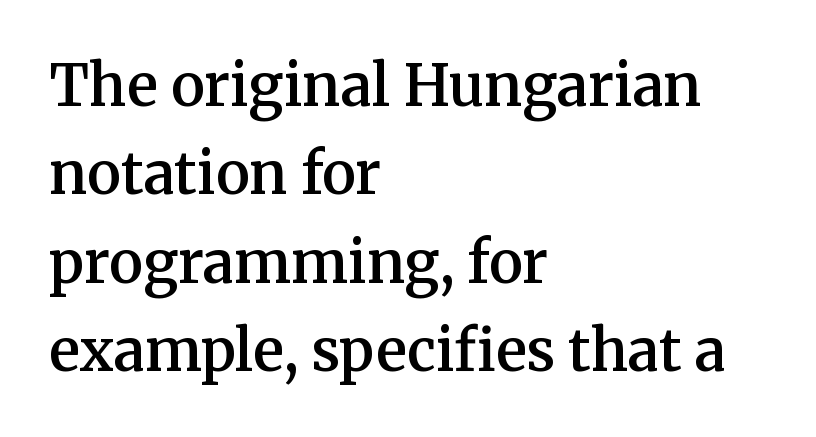
Do the characters align in a grid? No, the font is proportional. The passage shown is semibold, sitting just below true bold. Just letters on the line, the space beneath them empty. Compared with typical body copy, the letter spacing here is the same.
